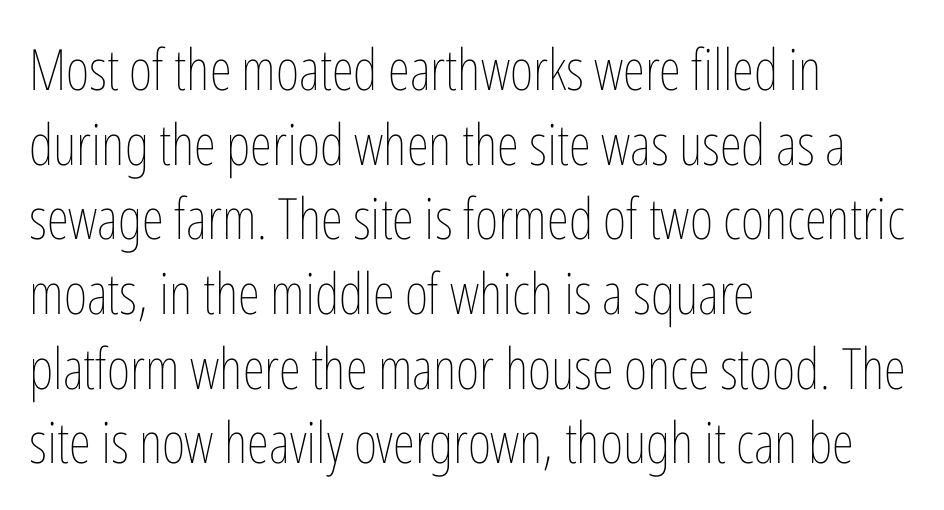
{"italic": "no", "bold": "no", "weight": "thin", "width": "condensed", "stroke_contrast": "low", "x_height": "medium", "monospaced": "no", "underline": "no", "align": "left", "line_spacing": "normal", "line_spacing_ratio": 1.31, "letter_spacing": "normal", "letter_spacing_em": 0.0, "glyph_px": 57}
